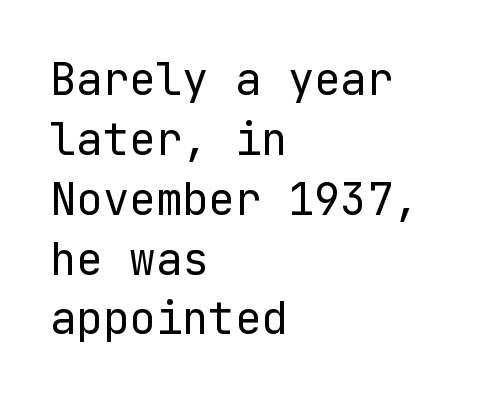
Q: Is the text bold? A: No.
Q: Is the text italic (slanted)? A: No, it is upright.
Q: Is the typeface a serif or a sans-serif typeface? A: Sans-serif.
Q: Is the text underlined? A: No.
Q: How is the paragraph aligned? A: Left-aligned.
Q: Is the spacing between letters normal or unusually wide? A: Normal.
Q: Is the spacing between lines tight, normal or loose? A: Normal.
Q: Width (condensed, normal, or wide)? A: Normal.
Q: Stroke contrast? A: Low.
Q: x-height? A: Medium.
